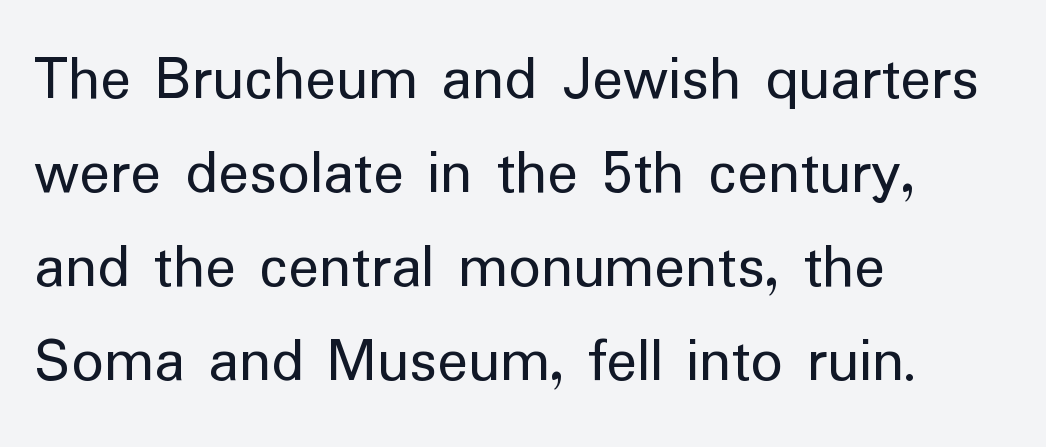
{"serif": "no", "italic": "no", "bold": "no", "weight": "regular", "width": "normal", "stroke_contrast": "low", "x_height": "medium", "monospaced": "no", "underline": "no", "align": "left", "line_spacing": "normal", "line_spacing_ratio": 1.47, "letter_spacing": "normal", "letter_spacing_em": 0.0, "glyph_px": 64}
